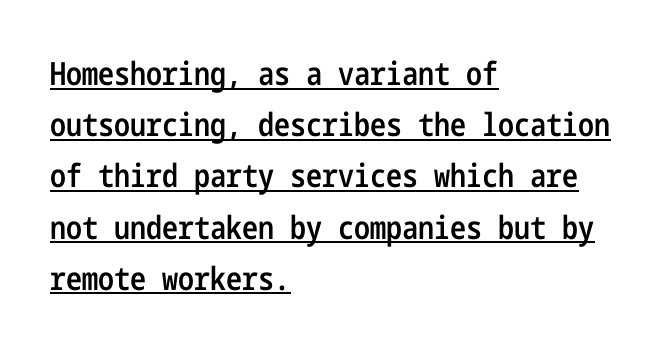
{"serif": "no", "italic": "no", "bold": "semi", "weight": "semibold", "width": "condensed", "stroke_contrast": "low", "x_height": "medium", "underline": "yes", "align": "left", "line_spacing": "normal", "line_spacing_ratio": 1.6, "letter_spacing": "normal", "letter_spacing_em": 0.0, "glyph_px": 32}
